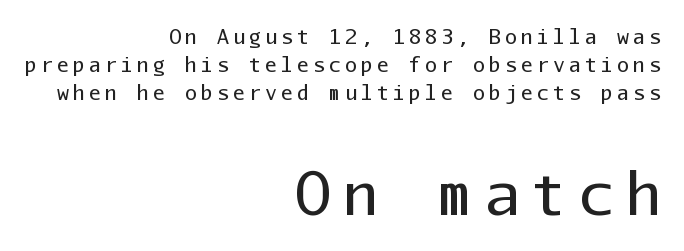
Descenders are the only things crossing below the line. The block sitting lower on the canvas is the one with enlarged characters. The horizontal fit of the characters is loose and conspicuously gappy. The passage shown is not bold in any degree. Reading down the block, your eye finds every line finishing at a fixed right position. Is there any slant? The stems are plumb.
